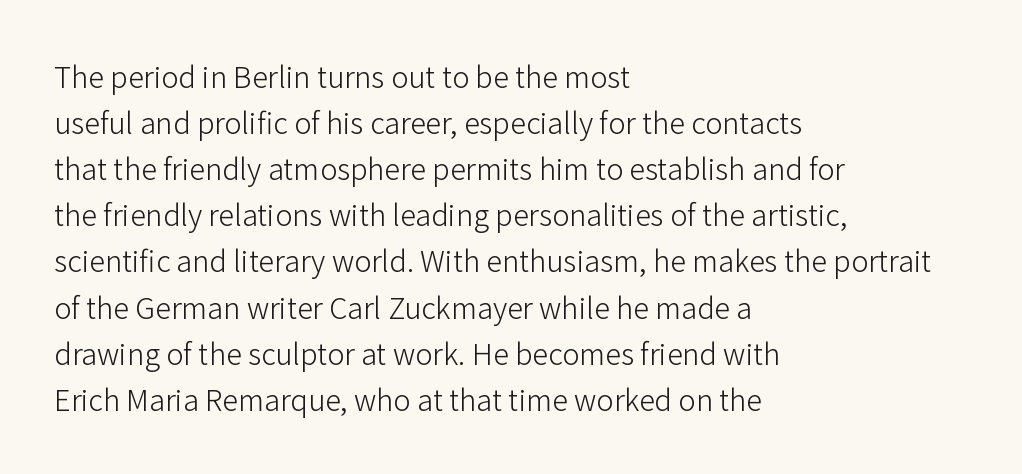
The image shows 29 px light sans-serif type, upright; set left-aligned, normal line spacing (1.59x), normal letter spacing, not underlined; low stroke contrast and a medium x-height.
